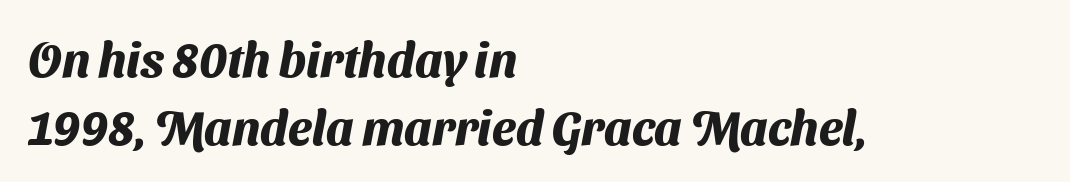
Q: Is the text bold? A: Yes.
Q: Is the typeface a serif or a sans-serif typeface? A: Sans-serif.
Q: Is the text underlined? A: No.
Q: How is the paragraph aligned? A: Left-aligned.
Q: Is the spacing between letters normal or unusually wide? A: Normal.
Q: Is the spacing between lines tight, normal or loose? A: Normal.
Q: Width (condensed, normal, or wide)? A: Normal.
Q: Stroke contrast? A: Medium.
Q: x-height? A: Medium.
Q: Monospaced? A: No.
